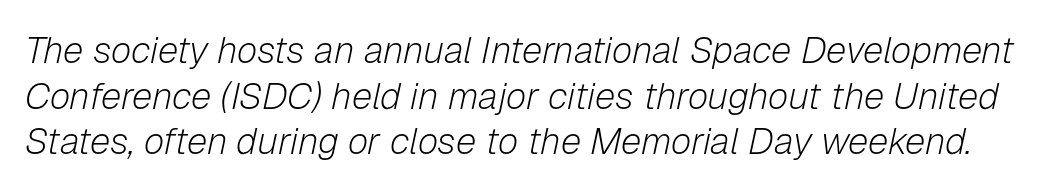
This sample uses plain, unmodified letter spacing. Descenders hang freely into open space. Style check: oblique. The typeface has the unassuming heft of standard copy or less. Each letter keeps its own natural width here, so spacing adapts to shape.
